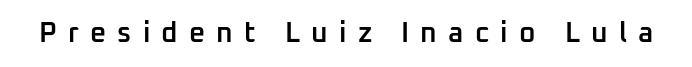
Quick note: not italic, upright. How heavy is the stroke? Medium-heavy — a semibold, shy of bold. Someone cranked the tracking dial way up on this one. The passage shown is typed in a proportional face where columns would drift.
